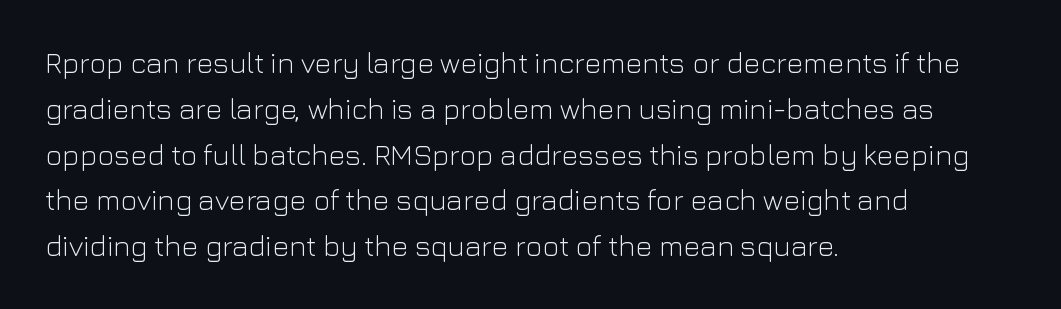
The image shows 29 px light sans-serif type, upright; set left-aligned, normal line spacing (1.58x), normal letter spacing, not underlined; low stroke contrast and a medium x-height.
